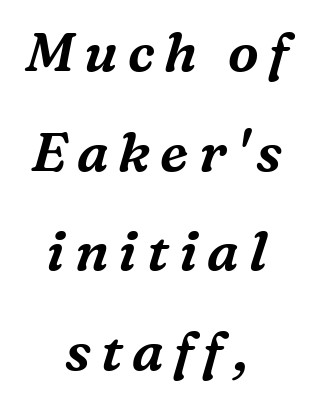
The axis of the letterforms is tilted away from vertical. The passage shown is not underscored anywhere. Is this a fixed-width face? No — the glyphs have proportional, varying widths. Teacher's note: observe the equal gaps on both sides — that is centered alignment. The typeface chosen for these lines features serifs.
